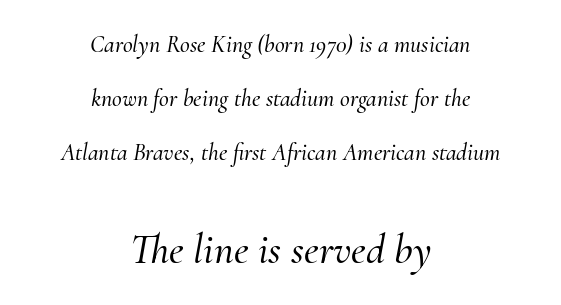
Q: Is the text italic (slanted)? A: Yes, it leans right by about 10 degrees.
Q: Is the typeface a serif or a sans-serif typeface? A: Serif.
Q: Is the text underlined? A: No.
Q: How is the paragraph aligned? A: Centered.
Q: Is the spacing between letters normal or unusually wide? A: Normal.
Q: Is the spacing between lines tight, normal or loose? A: Loose.
Q: Which block of text is set in a larger size, the first (top) or the second (bottom)? A: The second (bottom) one.
Q: Width (condensed, normal, or wide)? A: Normal.
Q: Stroke contrast? A: Medium.
Q: x-height? A: Small.
Q: Monospaced? A: No.
